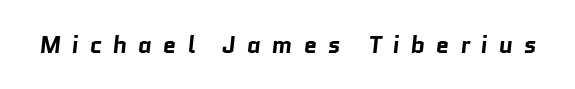
Q: Is the text bold? A: Yes.
Q: Is the text underlined? A: No.
Q: Is the spacing between letters normal or unusually wide? A: Unusually wide.
